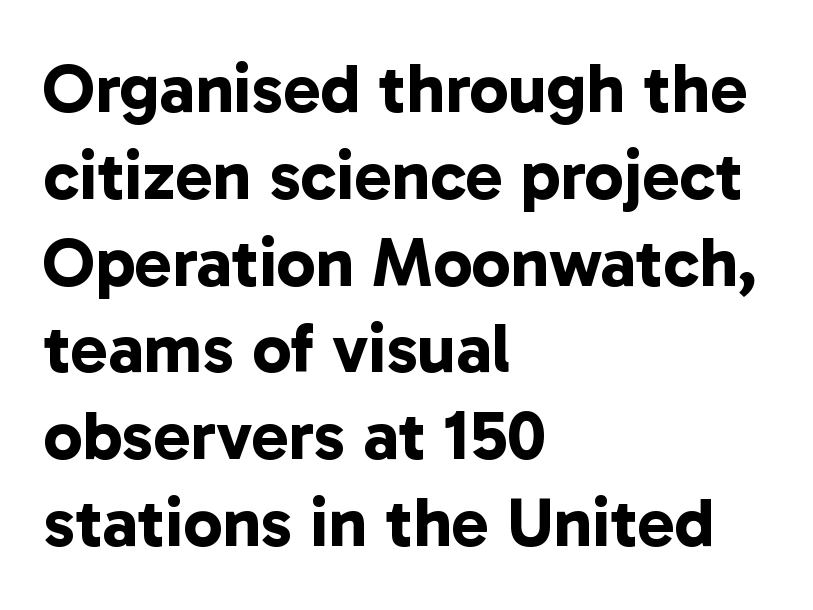
{"serif": "no", "bold": "yes", "weight": "bold", "width": "normal", "stroke_contrast": "low", "x_height": "medium", "monospaced": "no", "underline": "no", "align": "left", "line_spacing_ratio": 1.24, "letter_spacing": "normal", "letter_spacing_em": 0.0, "glyph_px": 70}
